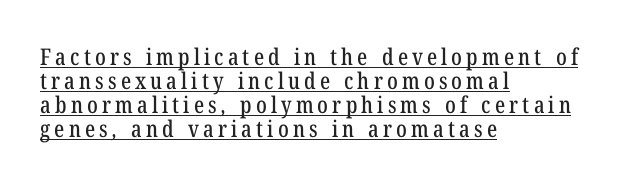
The image shows 23 px text type; set left-aligned, tight line spacing (1.04x), underlined.
